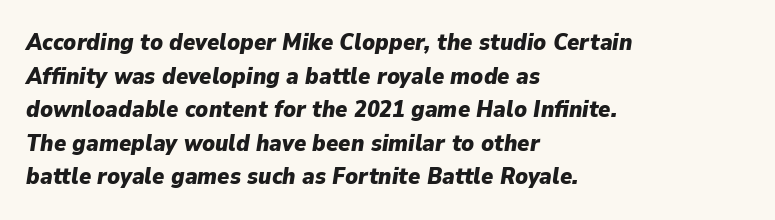
Type without underlining. Between one letter and the next there's only the usual sliver of space. Caption: multi-line text, flush left, ragged right. In terms of posture, this sample is oblique. Leading matches the norm, producing a regular column.
